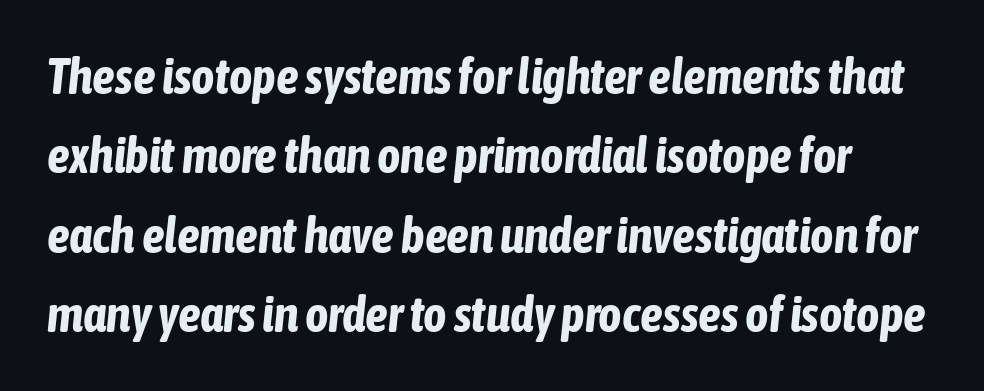
Vertically, the passage feels balanced, rows spaced as you'd expect. Character widths vary here, with narrow letters taking less room than wide ones. The glyphs have the mass of a bold cut. Unmarked baselines from the first word to the last.
